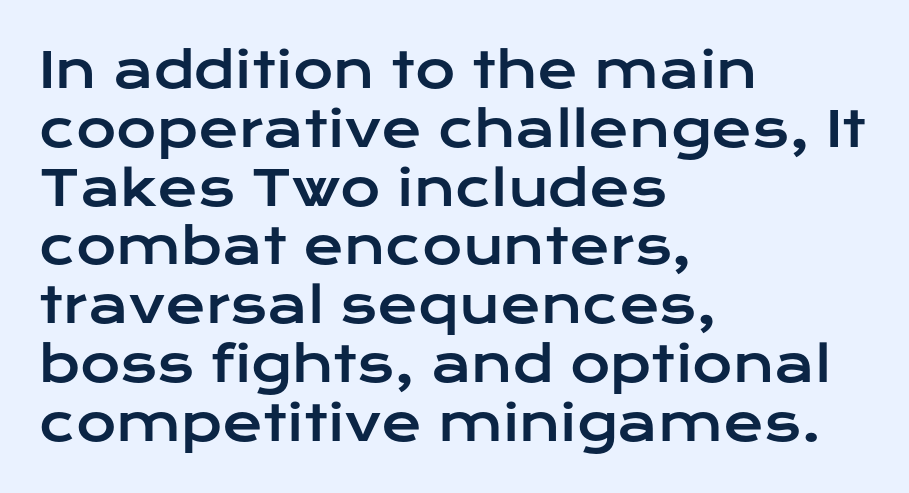
The image shows 49 px wide sans-serif type, upright; set left-aligned, line spacing 1.2x, normal letter spacing, not underlined; low stroke contrast and a medium x-height.
